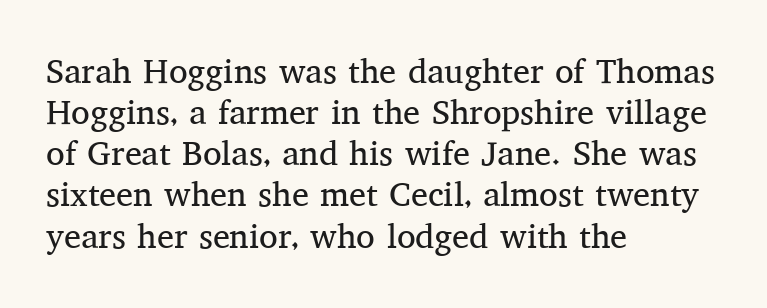
Q: Is the text bold? A: No.
Q: Is the text italic (slanted)? A: No, it is upright.
Q: Is the typeface a serif or a sans-serif typeface? A: Serif.
Q: Is the text underlined? A: No.
Q: How is the paragraph aligned? A: Left-aligned.
Q: Is the spacing between letters normal or unusually wide? A: Normal.
Q: Width (condensed, normal, or wide)? A: Normal.
Q: Stroke contrast? A: Medium.
Q: x-height? A: Medium.
Q: Monospaced? A: No.
